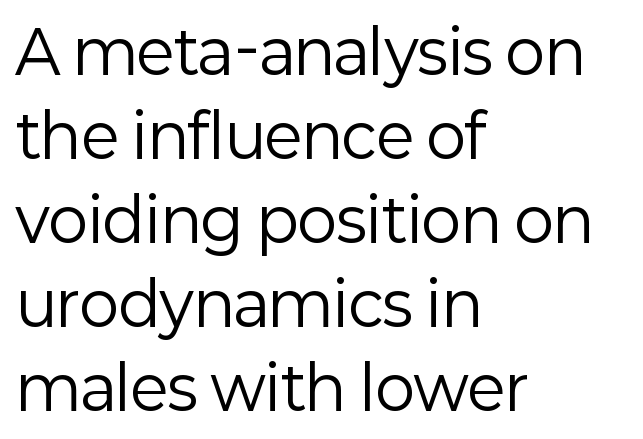
The image shows 60 px regular-weight sans-serif type, upright; set left-aligned, normal line spacing (1.4x), normal letter spacing, not underlined; low stroke contrast and a medium x-height.
